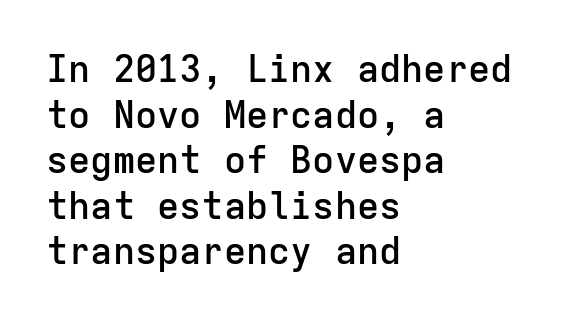
Q: Is the text bold? A: Semi-bold.
Q: Is the text italic (slanted)? A: No, it is upright.
Q: Is the typeface a serif or a sans-serif typeface? A: Sans-serif.
Q: Is the text underlined? A: No.
Q: How is the paragraph aligned? A: Left-aligned.
Q: Is the spacing between letters normal or unusually wide? A: Normal.
Q: Width (condensed, normal, or wide)? A: Normal.
Q: Stroke contrast? A: Low.
Q: x-height? A: Medium.
Q: Monospaced? A: Yes.
